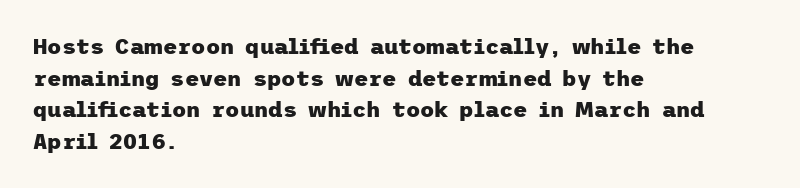
{"italic": "no", "bold": "yes", "underline": "no", "align": "left", "line_spacing": "normal", "line_spacing_ratio": 1.44, "letter_spacing": "normal", "letter_spacing_em": 0.0, "glyph_px": 22}
